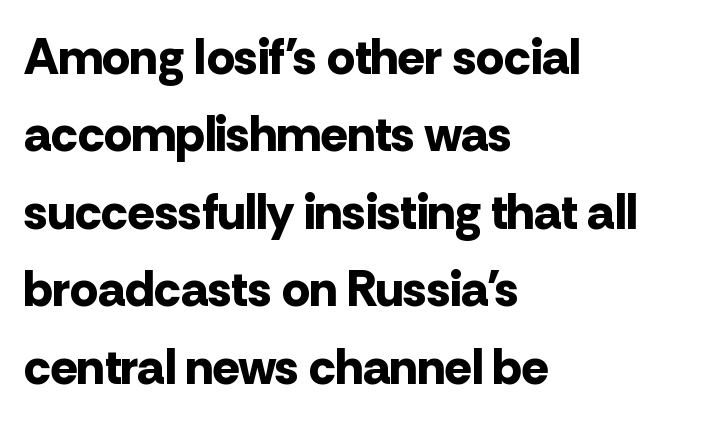
The face used here is proportionally spaced, like ordinary book or web type. Reading down the column, the eye jumps a familiar distance to each next line. Unlike a traditional serif, this face leaves its strokes unadorned. Each glyph is drawn with heavy, bold strokes. Does the copy run flush right? No — it runs flush left. This rendering leaves character spacing at its baseline value.
